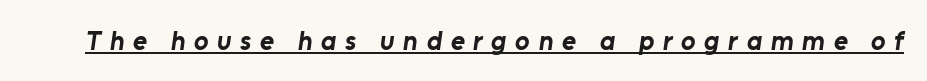
{"bold": "yes", "underline": "yes", "letter_spacing": "wide", "letter_spacing_em": 0.32, "glyph_px": 27}
